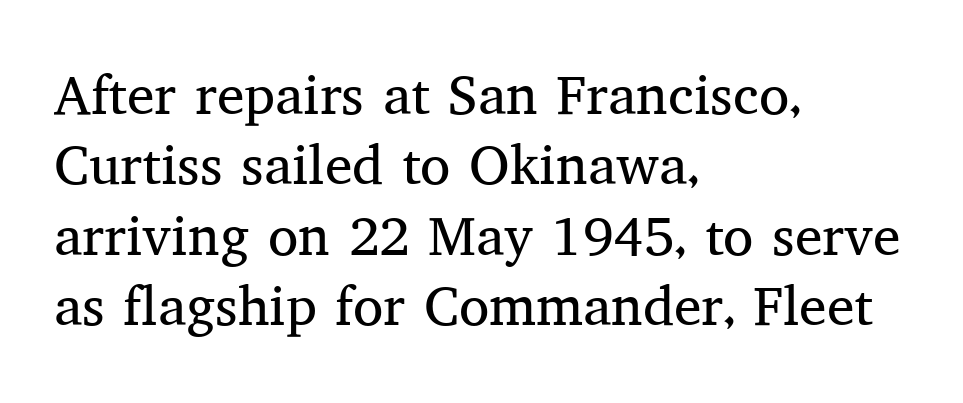
The image shows 55 px regular-weight serif type, upright; set left-aligned, normal line spacing (1.28x), normal letter spacing, not underlined; medium stroke contrast and a medium x-height.
